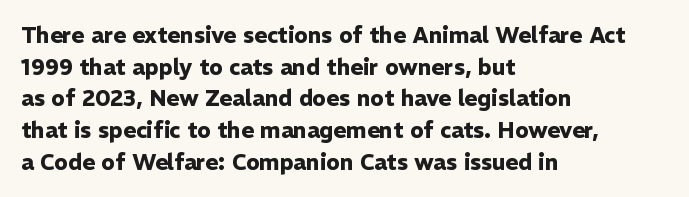
Q: Is the text bold? A: Yes.
Q: Is the text italic (slanted)? A: No, it is upright.
Q: Is the text underlined? A: No.
Q: How is the paragraph aligned? A: Left-aligned.
Q: Is the spacing between letters normal or unusually wide? A: Normal.
Q: Is the spacing between lines tight, normal or loose? A: Normal.
